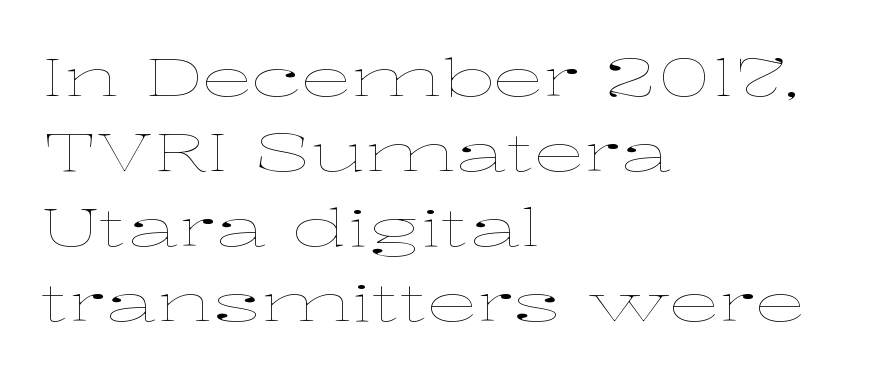
{"italic": "no", "bold": "no", "weight": "thin", "width": "wide", "stroke_contrast": "low", "x_height": "medium", "monospaced": "no", "underline": "no", "align": "left", "line_spacing": "normal", "line_spacing_ratio": 1.44, "letter_spacing": "normal", "letter_spacing_em": 0.0, "glyph_px": 52}
